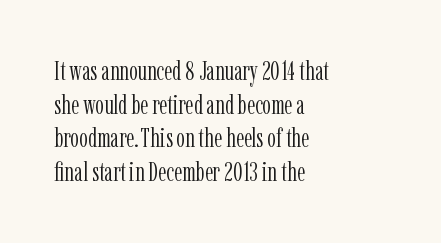
The image shows 27 px text type, upright; set left-aligned, normal line spacing (1.25x), normal letter spacing, not underlined.
